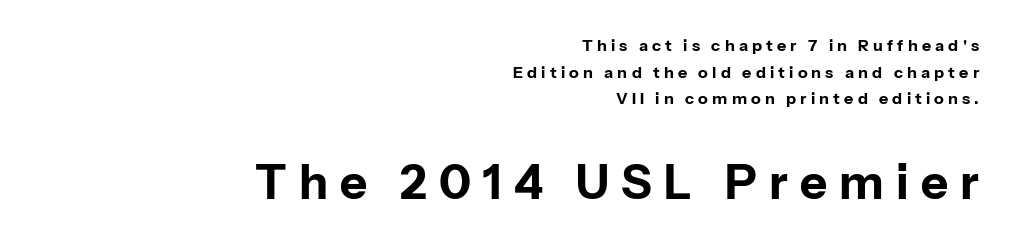
You can tell it's not italic because the verticals are truly vertical. These lines stack with their right ends in a neat column. The gap between lines stays unmarked. Each word looks stretched out because of the extra space between its letters. A student would notice the bottom passage is typeset larger than what precedes it. Character widths vary here, with narrow letters taking less room than wide ones.
